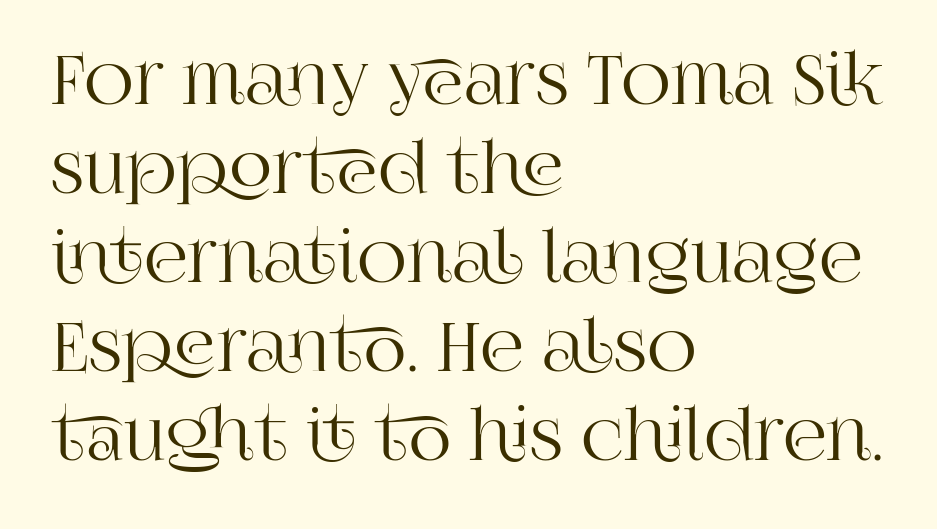
The image shows 69 px serif type, upright; set left-aligned, normal line spacing (1.29x), normal letter spacing, not underlined; high stroke contrast and a large x-height.
